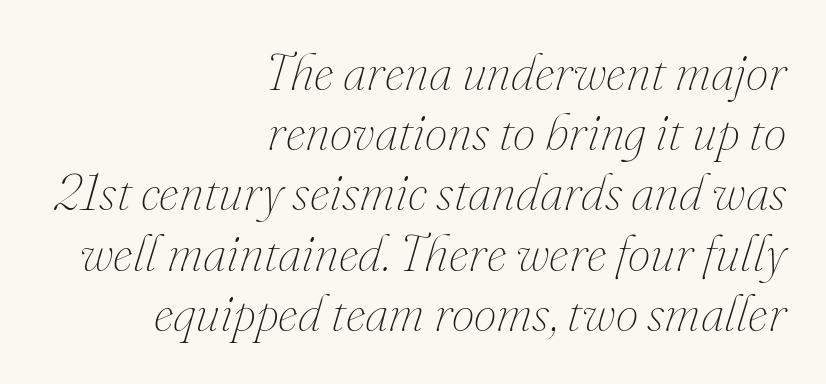
The paragraph has a hard right edge and a soft left edge. Spacing verdict: proportional, widths tailored to each character. Tracking value appears to be zero — textbook default spacing. A clean baseline with only descenders dipping below it. This is not heavy type; no bold has been used. Slanted lettering throughout.
